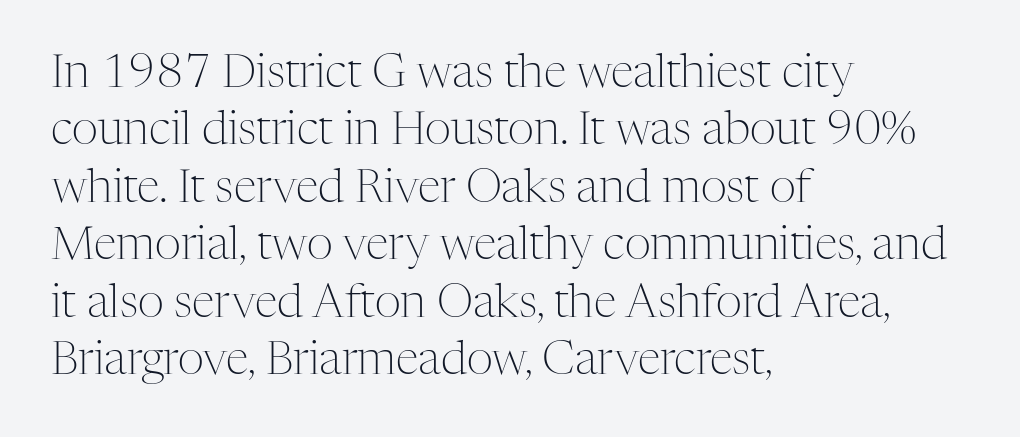
Q: Is the text bold? A: No.
Q: Is the text italic (slanted)? A: No, it is upright.
Q: Is the typeface a serif or a sans-serif typeface? A: Serif.
Q: Is the text underlined? A: No.
Q: How is the paragraph aligned? A: Left-aligned.
Q: Is the spacing between letters normal or unusually wide? A: Normal.
Q: Is the spacing between lines tight, normal or loose? A: Normal.
Q: Width (condensed, normal, or wide)? A: Normal.
Q: Stroke contrast? A: Medium.
Q: x-height? A: Medium.
Q: Monospaced? A: No.
